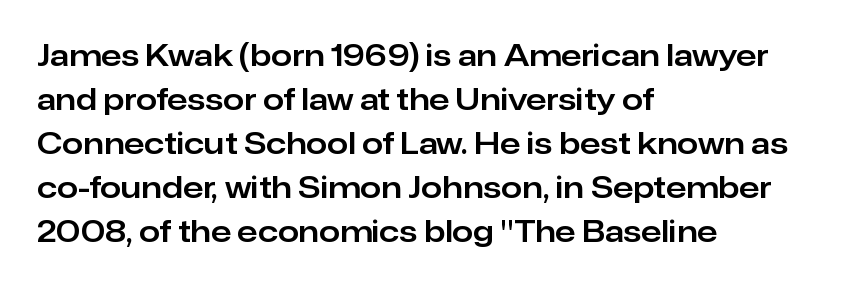
The zone under the glyphs is completely vacant. Nothing unusual about the tracking: characters are spaced as the font intends. Regular leading. Each letter keeps its own natural width here, so spacing adapts to shape.
